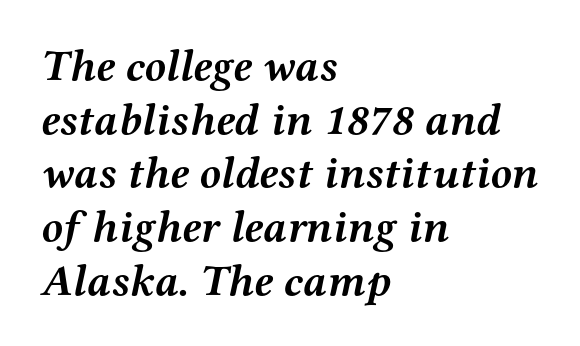
These lines were composed using italics. A dark, heavy texture on the line: the type is bold. These lines are rendered in a variable-pitch font. Decoration check: the copy has no underline.
